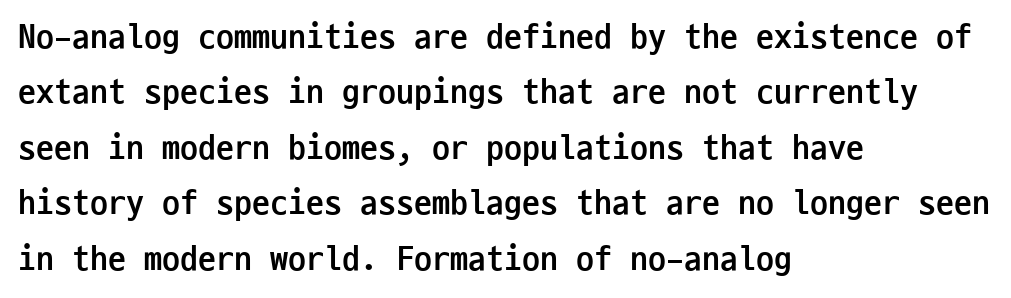
The image shows 36 px semibold, condensed sans-serif type, upright, monospaced; set left-aligned, normal line spacing (1.54x), normal letter spacing, not underlined; low stroke contrast and a medium x-height.
